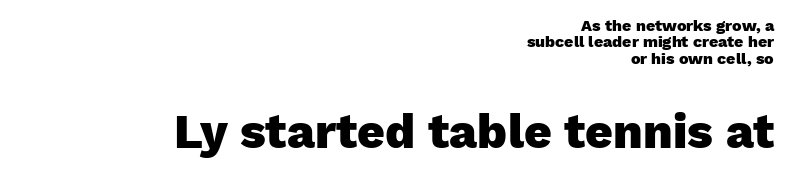
{"serif": "no", "italic": "no", "bold": "yes", "weight": "heavy", "width": "normal", "stroke_contrast": "low", "x_height": "medium", "monospaced": "no", "underline": "no", "align": "right", "line_spacing": "tight", "line_spacing_ratio": 1.02, "letter_spacing": "normal", "letter_spacing_em": 0.0, "larger_block": "second", "size_ratio": 3.0, "glyph_px": 48}
